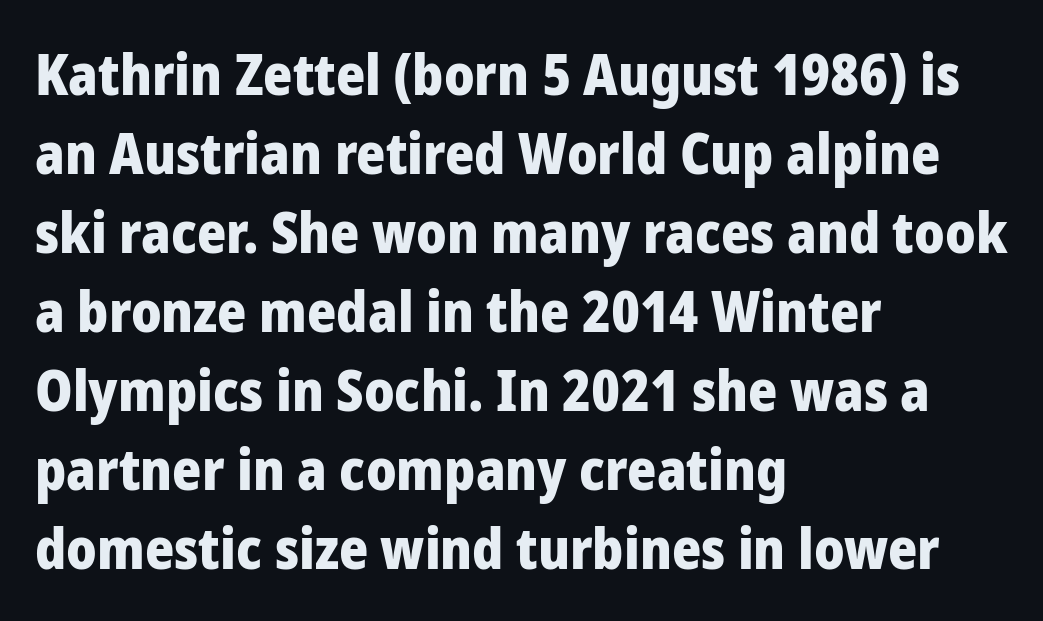
Q: Is the text bold? A: Yes.
Q: Is the text italic (slanted)? A: No, it is upright.
Q: Is the typeface a serif or a sans-serif typeface? A: Sans-serif.
Q: Is the text underlined? A: No.
Q: How is the paragraph aligned? A: Left-aligned.
Q: Is the spacing between letters normal or unusually wide? A: Normal.
Q: Is the spacing between lines tight, normal or loose? A: Normal.
Q: Width (condensed, normal, or wide)? A: Normal.
Q: Stroke contrast? A: Low.
Q: x-height? A: Medium.
Q: Monospaced? A: No.
